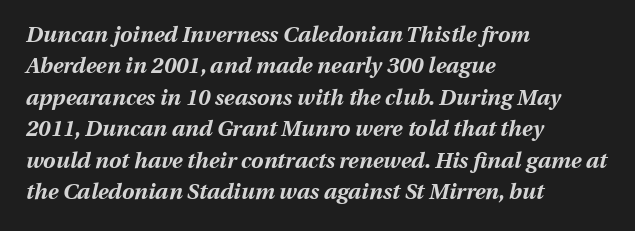
Tracking here is standard; glyphs follow each other at the usual distance. When letters slant like this, we call the style italic. The space directly below the letters is spotless. The sample has been set heavy, in full bold.
